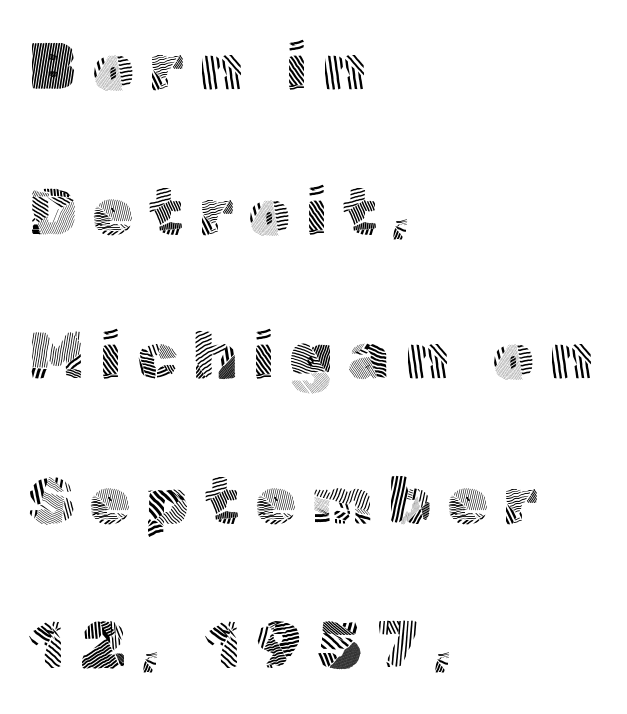
Q: Is the text bold? A: No.
Q: Is the text italic (slanted)? A: No, it is upright.
Q: Is the typeface a serif or a sans-serif typeface? A: Sans-serif.
Q: Is the text underlined? A: No.
Q: How is the paragraph aligned? A: Left-aligned.
Q: Is the spacing between letters normal or unusually wide? A: Unusually wide.
Q: Is the spacing between lines tight, normal or loose? A: Loose.
Q: Width (condensed, normal, or wide)? A: Normal.
Q: x-height? A: Medium.
Q: Monospaced? A: No.
